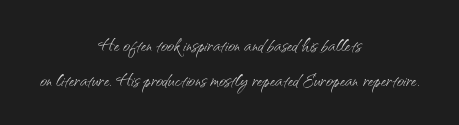
Q: Is the text bold? A: No.
Q: Is the text italic (slanted)? A: Yes.
Q: Is the text underlined? A: No.
Q: How is the paragraph aligned? A: Centered.
Q: Is the spacing between letters normal or unusually wide? A: Normal.
Q: Is the spacing between lines tight, normal or loose? A: Normal.
